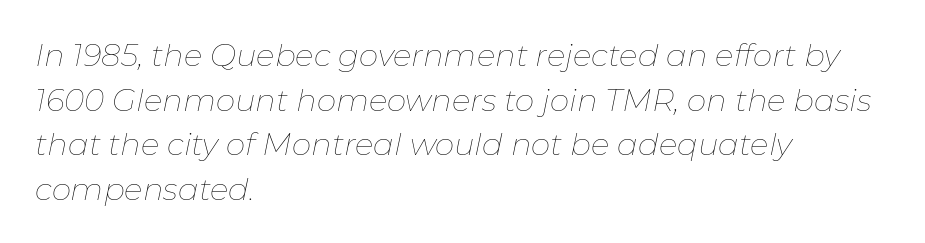
Q: Is the text bold? A: No.
Q: Is the text italic (slanted)? A: Yes, it leans right by about 11 degrees.
Q: Is the text underlined? A: No.
Q: How is the paragraph aligned? A: Left-aligned.
Q: Is the spacing between letters normal or unusually wide? A: Normal.
Q: Is the spacing between lines tight, normal or loose? A: Normal.
Q: Width (condensed, normal, or wide)? A: Normal.
Q: Stroke contrast? A: Low.
Q: x-height? A: Medium.
Q: Monospaced? A: No.
